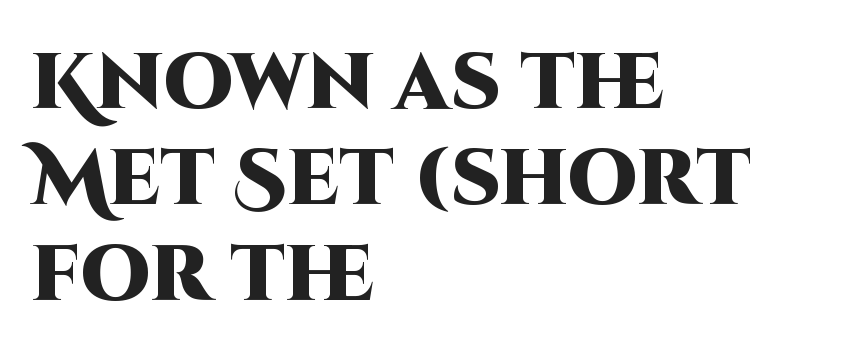
The image shows 78 px heavy sans-serif type, upright; set left-aligned, line spacing 1.23x, normal letter spacing, not underlined; high stroke contrast and a large x-height.
